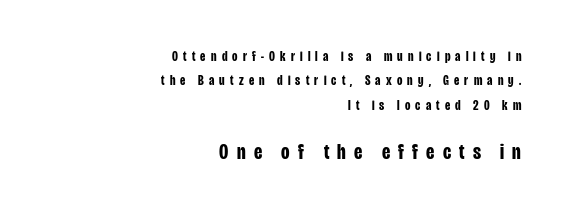
Horizontal alignment here is rightward, an uncommon choice for prose. Does the weight exceed regular? Yes, all the way to bold. Bare-footed words on every line. Type size steps up from the first block to the second. Display-style spreading of the glyphs; the letterfit is very open. Tall strokes in this sample are plumb rather than angled.
